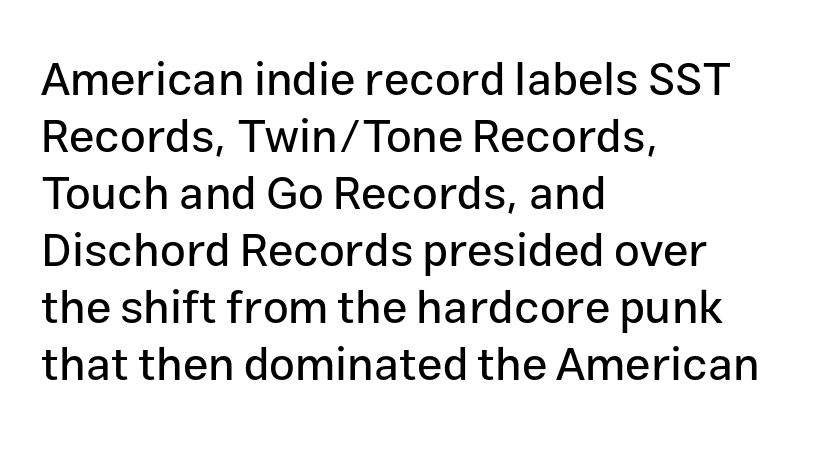
The image shows 46 px sans-serif type, upright; set left-aligned, line spacing 1.24x, normal letter spacing, not underlined; low stroke contrast and a medium x-height.
